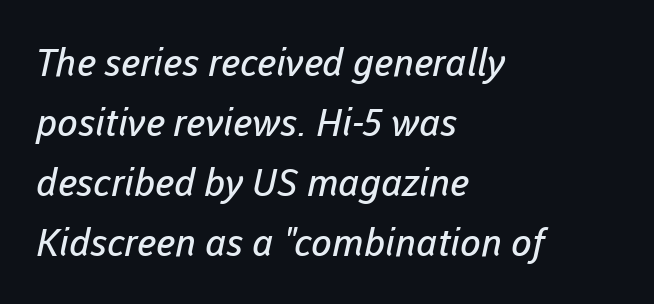
The type family on display is of the sans-serif kind. A typesetter would call this proportional, since set widths differ per character. Anything drawn beneath the words? Only blank space. Baseline-to-baseline distance is the conventional proportion of letter height. The horizontal fit of the characters is conventional and even.
